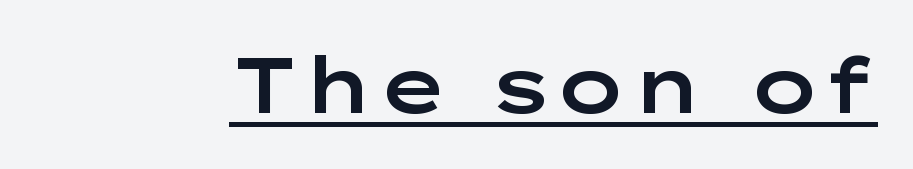
{"serif": "no", "italic": "no", "width": "wide", "stroke_contrast": "low", "x_height": "medium", "monospaced": "no", "underline": "yes", "letter_spacing": "normal", "letter_spacing_em": 0.0, "glyph_px": 77}
